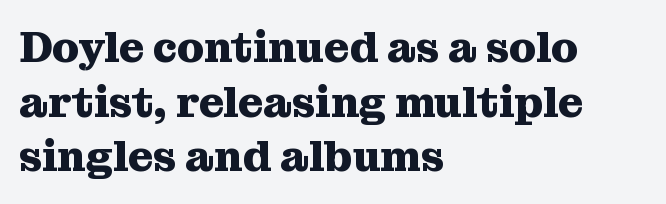
The image shows 43 px heavy serif type, upright; set left-aligned, normal line spacing (1.27x), normal letter spacing, not underlined; medium stroke contrast and a medium x-height.
